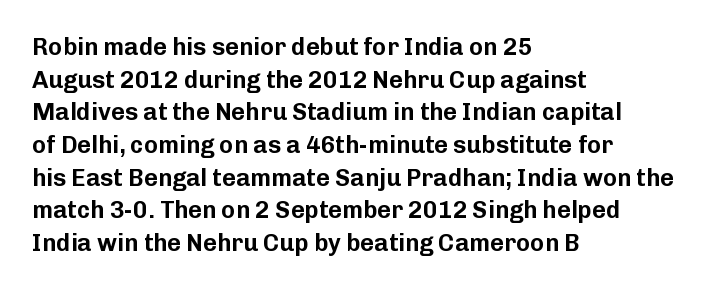
Q: Is the text italic (slanted)? A: No, it is upright.
Q: Is the text underlined? A: No.
Q: How is the paragraph aligned? A: Left-aligned.
Q: Is the spacing between letters normal or unusually wide? A: Normal.
Q: Is the spacing between lines tight, normal or loose? A: Normal.
